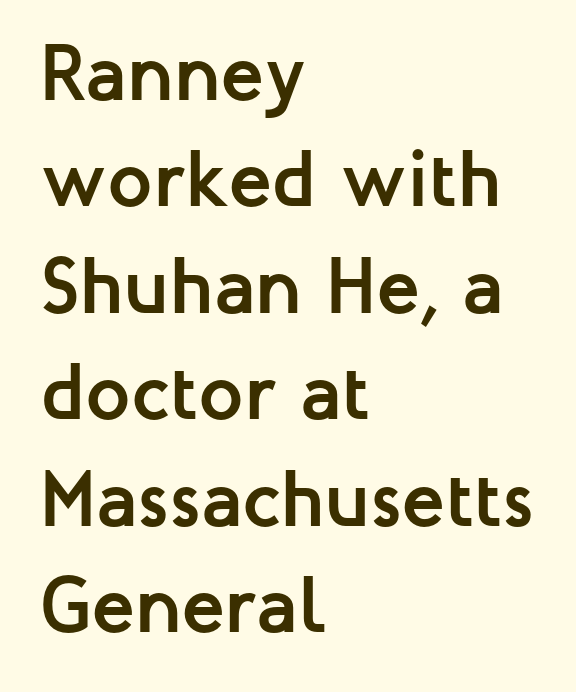
{"serif": "no", "italic": "no", "bold": "yes", "weight": "semibold", "width": "normal", "stroke_contrast": "low", "x_height": "medium", "monospaced": "no", "underline": "no", "align": "left", "line_spacing": "normal", "line_spacing_ratio": 1.33, "letter_spacing": "normal", "letter_spacing_em": 0.0, "glyph_px": 80}
